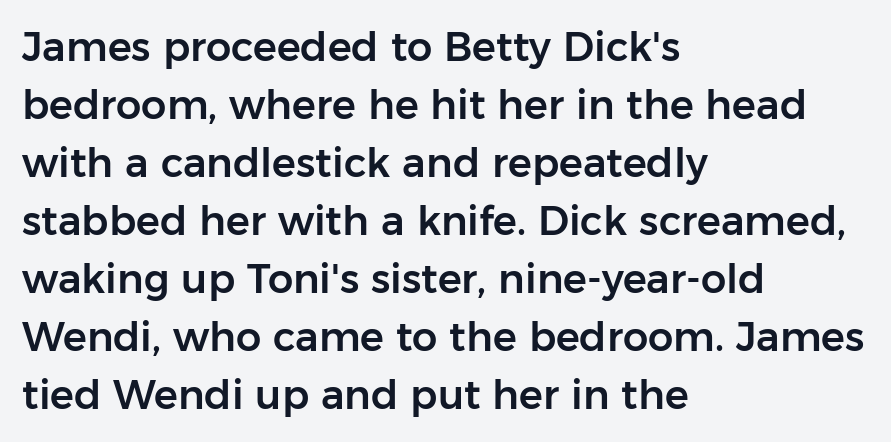
Q: Is the text italic (slanted)? A: No, it is upright.
Q: Is the typeface a serif or a sans-serif typeface? A: Sans-serif.
Q: Is the text underlined? A: No.
Q: How is the paragraph aligned? A: Left-aligned.
Q: Is the spacing between letters normal or unusually wide? A: Normal.
Q: Is the spacing between lines tight, normal or loose? A: Normal.
Q: Width (condensed, normal, or wide)? A: Normal.
Q: Stroke contrast? A: Low.
Q: x-height? A: Medium.
Q: Monospaced? A: No.
